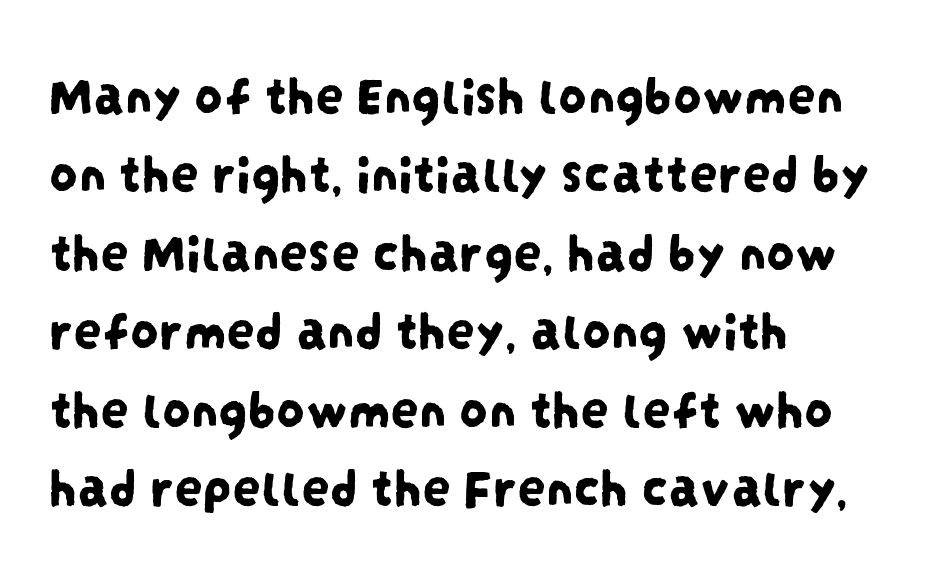
Q: Is the typeface a serif or a sans-serif typeface? A: Sans-serif.
Q: Is the text underlined? A: No.
Q: How is the paragraph aligned? A: Left-aligned.
Q: Is the spacing between letters normal or unusually wide? A: Normal.
Q: Is the spacing between lines tight, normal or loose? A: Normal.
Q: Width (condensed, normal, or wide)? A: Condensed.
Q: Stroke contrast? A: Low.
Q: x-height? A: Large.
Q: Monospaced? A: No.
